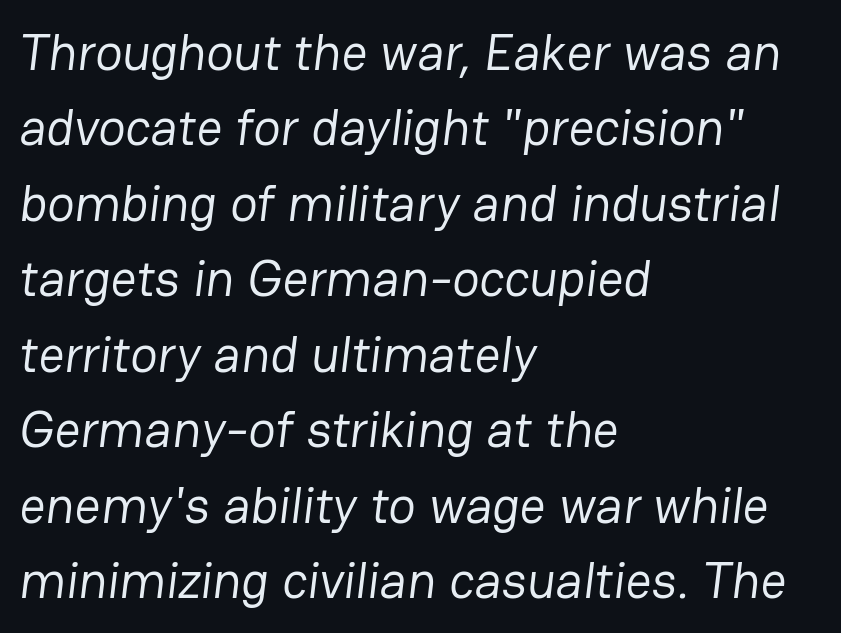
Q: Is the text bold? A: No.
Q: Is the typeface a serif or a sans-serif typeface? A: Sans-serif.
Q: Is the text underlined? A: No.
Q: How is the paragraph aligned? A: Left-aligned.
Q: Is the spacing between letters normal or unusually wide? A: Normal.
Q: Is the spacing between lines tight, normal or loose? A: Normal.
Q: Width (condensed, normal, or wide)? A: Normal.
Q: Stroke contrast? A: Low.
Q: x-height? A: Medium.
Q: Monospaced? A: No.
